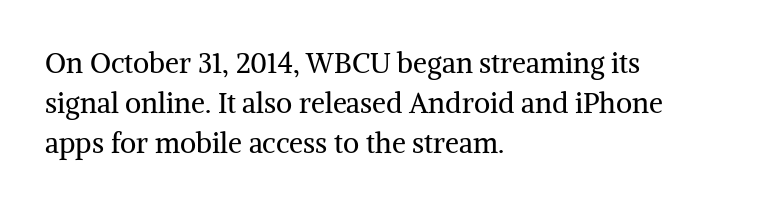
The image shows 28 px regular-weight serif type, upright; set left-aligned, normal line spacing (1.43x), normal letter spacing, not underlined; medium stroke contrast and a medium x-height.
